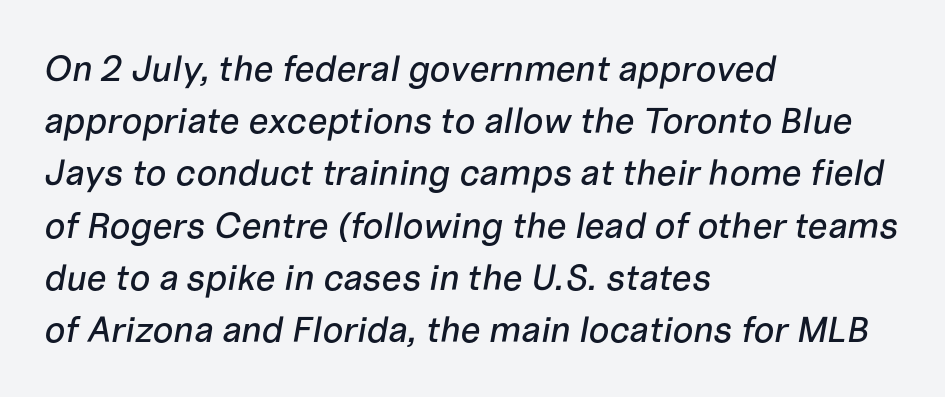
{"italic": "yes", "lean": "right", "slant_degrees": 10, "width": "normal", "stroke_contrast": "low", "x_height": "medium", "monospaced": "no", "underline": "no", "align": "left", "line_spacing": "normal", "line_spacing_ratio": 1.45, "letter_spacing": "normal", "letter_spacing_em": 0.0, "glyph_px": 36}
